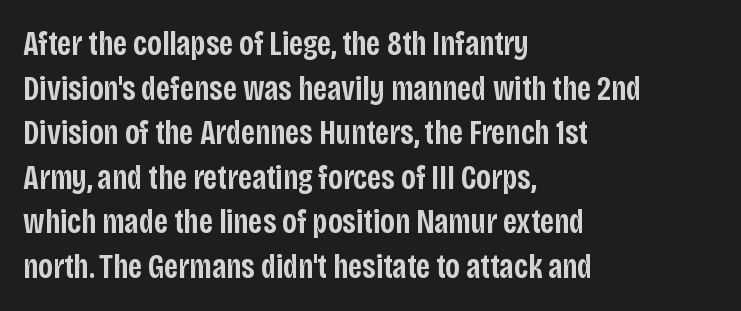
The image shows 34 px semibold, condensed sans-serif type, upright; set left-aligned, normal line spacing (1.31x), normal letter spacing, not underlined; low stroke contrast and a large x-height.
